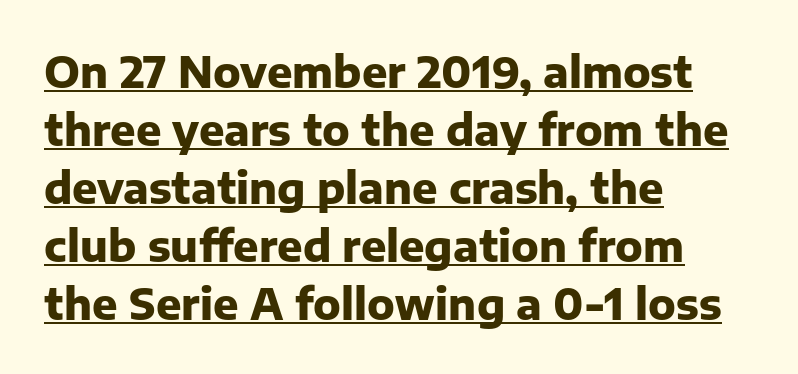
Q: Is the text bold? A: Yes.
Q: Is the text italic (slanted)? A: No, it is upright.
Q: Is the typeface a serif or a sans-serif typeface? A: Sans-serif.
Q: Is the text underlined? A: Yes.
Q: How is the paragraph aligned? A: Left-aligned.
Q: Is the spacing between letters normal or unusually wide? A: Normal.
Q: Is the spacing between lines tight, normal or loose? A: Normal.
Q: Width (condensed, normal, or wide)? A: Normal.
Q: Stroke contrast? A: Low.
Q: x-height? A: Medium.
Q: Monospaced? A: No.
